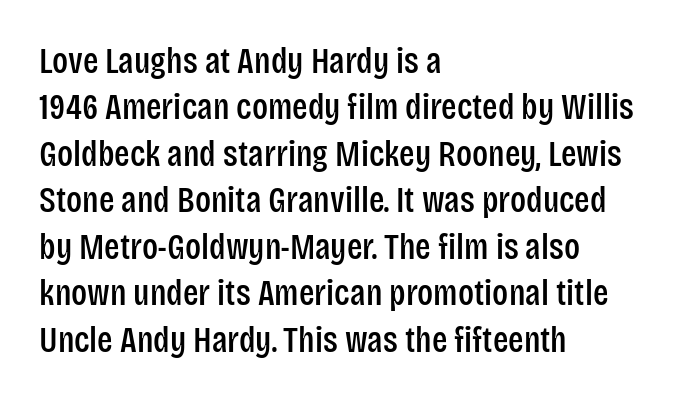
The image shows 36 px condensed sans-serif type, upright; set left-aligned, normal line spacing (1.29x), normal letter spacing, not underlined; low stroke contrast and a large x-height.
